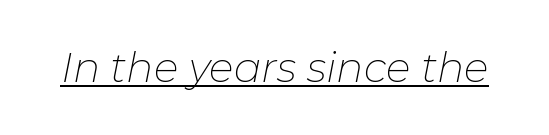
The image shows 41 px thin type, italic (leaning right); set normal letter spacing, underlined; low stroke contrast and a medium x-height.
